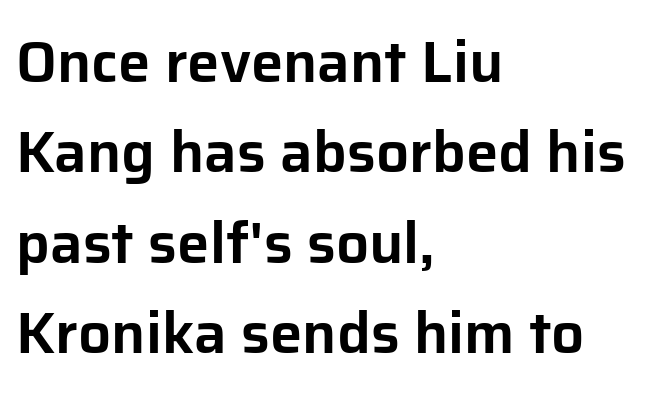
Typographically, this falls in the sans-serif category. If you measured baseline to baseline, you'd find a middling distance. Honestly, there is no underline to notice here at all. No italicization has been applied; the sample stays upright.
